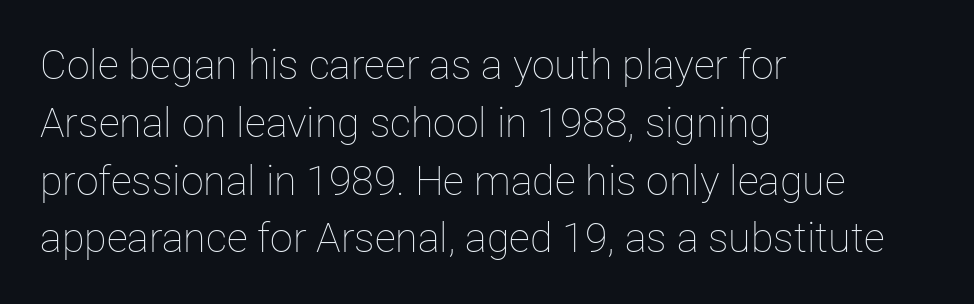
{"italic": "no", "bold": "no", "weight": "thin", "width": "normal", "stroke_contrast": "low", "x_height": "medium", "monospaced": "no", "underline": "no", "align": "left", "line_spacing": "normal", "line_spacing_ratio": 1.41, "letter_spacing": "normal", "letter_spacing_em": 0.0, "glyph_px": 41}
